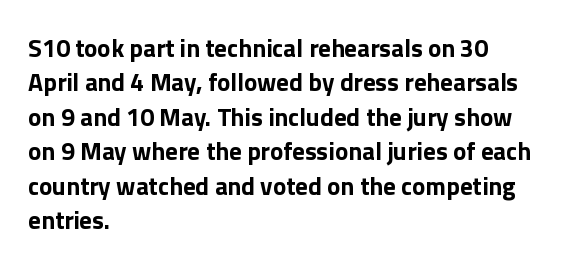
Plain, unruled lines of type. Italic: no, the glyphs are upright roman. The face used here has the dense, thick strokes of a bold. Compared with typical paragraphs, the rows here are spaced about the same. The paragraph has a hard left edge and a soft right edge. Here the glyphs are tracked normally, forming tight word shapes.
